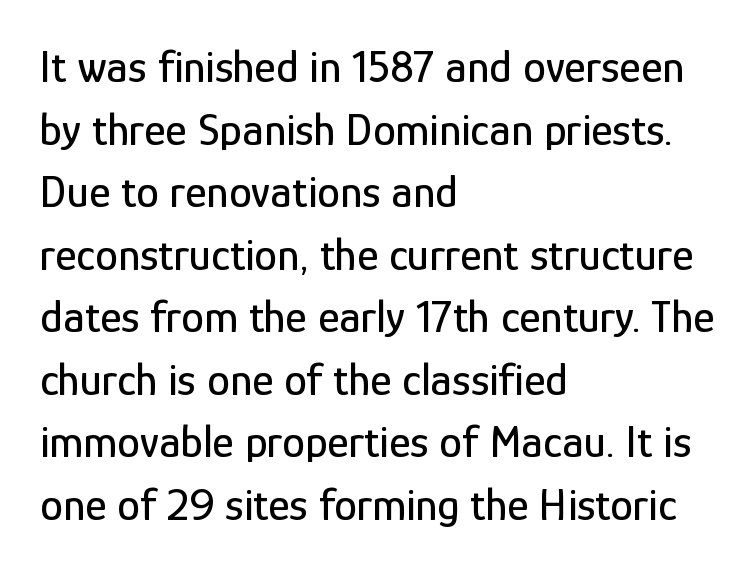
Is this a fixed-width face? No — the glyphs have proportional, varying widths. The gap between lines stays unmarked. The line texture is even and compact thanks to regular tracking. Classification — sans serif. Does the lettering tilt? It doesn't — this is upright. The rendering uses a moderate line-height, typical for paragraphs.
